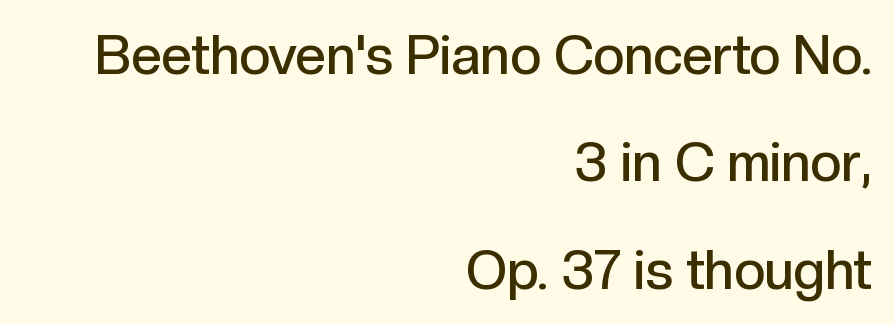
Q: Is the text bold? A: Semi-bold.
Q: Is the text italic (slanted)? A: No, it is upright.
Q: Is the typeface a serif or a sans-serif typeface? A: Sans-serif.
Q: Is the text underlined? A: No.
Q: How is the paragraph aligned? A: Right-aligned.
Q: Is the spacing between letters normal or unusually wide? A: Normal.
Q: Is the spacing between lines tight, normal or loose? A: Loose.
Q: Width (condensed, normal, or wide)? A: Normal.
Q: x-height? A: Medium.
Q: Monospaced? A: No.
